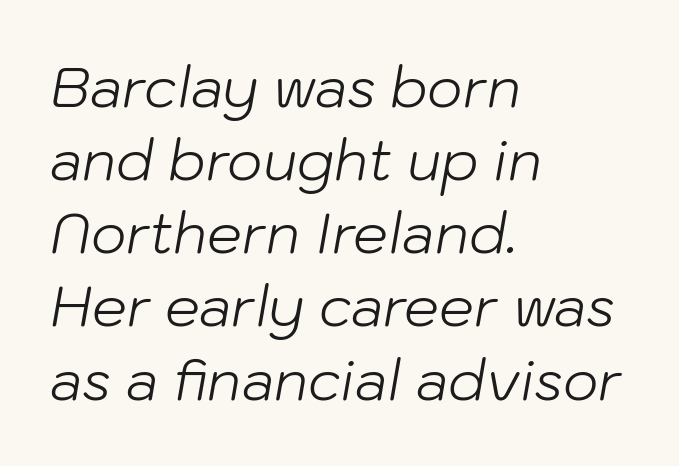
Q: Is the text bold? A: No.
Q: Is the text italic (slanted)? A: Yes, it leans right by about 10 degrees.
Q: Is the text underlined? A: No.
Q: How is the paragraph aligned? A: Left-aligned.
Q: Is the spacing between letters normal or unusually wide? A: Normal.
Q: Is the spacing between lines tight, normal or loose? A: Normal.
Q: Width (condensed, normal, or wide)? A: Normal.
Q: Stroke contrast? A: Low.
Q: x-height? A: Medium.
Q: Monospaced? A: No.
